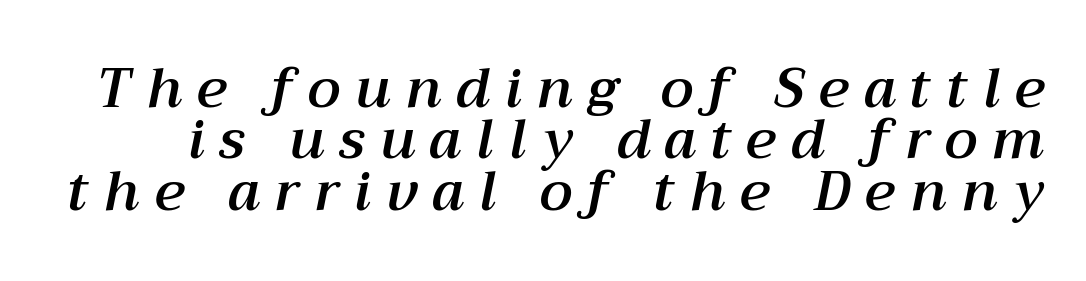
{"italic": "yes", "lean": "right", "slant_degrees": 12, "width": "normal", "stroke_contrast": "medium", "x_height": "medium", "monospaced": "no", "underline": "no", "line_spacing": "tight", "line_spacing_ratio": 0.95, "letter_spacing": "wide", "letter_spacing_em": 0.28, "glyph_px": 54}
